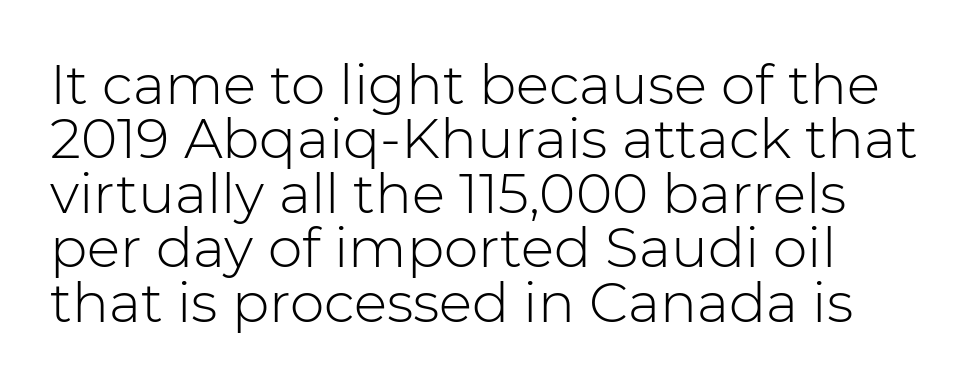
Q: Is the text bold? A: No.
Q: Is the text italic (slanted)? A: No, it is upright.
Q: Is the typeface a serif or a sans-serif typeface? A: Sans-serif.
Q: Is the text underlined? A: No.
Q: How is the paragraph aligned? A: Left-aligned.
Q: Is the spacing between letters normal or unusually wide? A: Normal.
Q: Is the spacing between lines tight, normal or loose? A: Tight.
Q: Width (condensed, normal, or wide)? A: Normal.
Q: Stroke contrast? A: Low.
Q: x-height? A: Medium.
Q: Monospaced? A: No.
